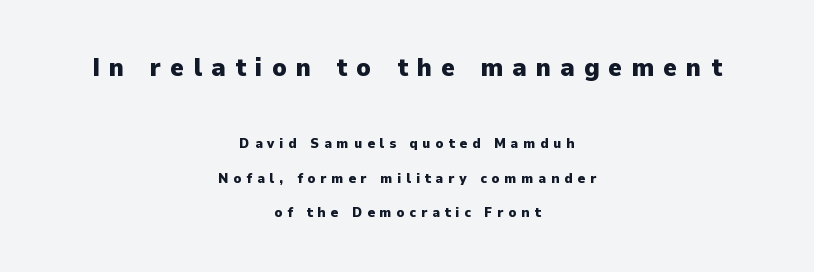
Q: Is the text bold? A: Yes.
Q: Is the text italic (slanted)? A: No, it is upright.
Q: Is the text underlined? A: No.
Q: How is the paragraph aligned? A: Centered.
Q: Is the spacing between letters normal or unusually wide? A: Unusually wide.
Q: Is the spacing between lines tight, normal or loose? A: Loose.
Q: Which block of text is set in a larger size, the first (top) or the second (bottom)? A: The first (top) one.
